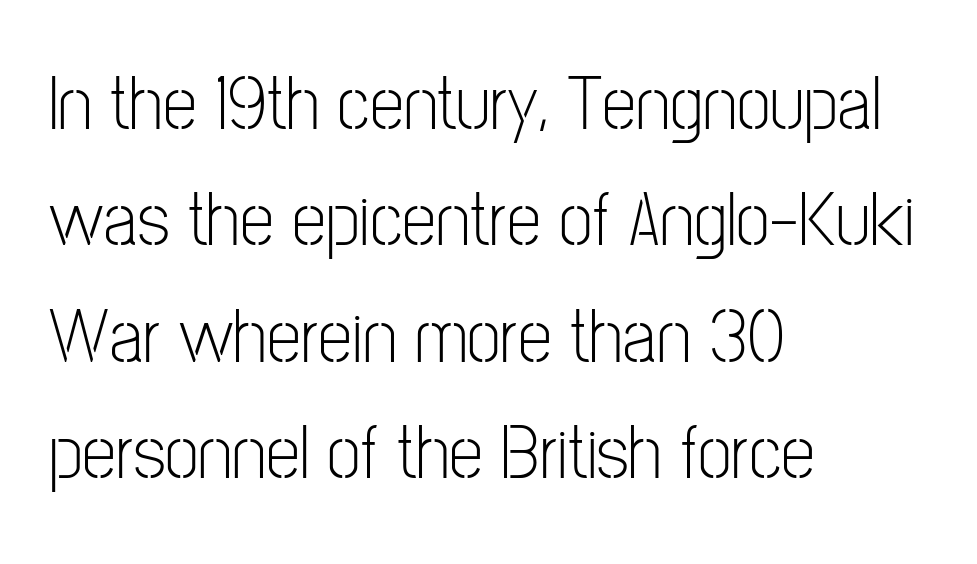
Type without underlining. The lettering stays uniformly vertical, giving the passage a roman look. Here the designer chose a conventional face with non-uniform glyph widths. Compared with a typical body face, this is equally light or lighter still. Horizontally, the lines are justified to the leading edge only. Letter spacing: default.
